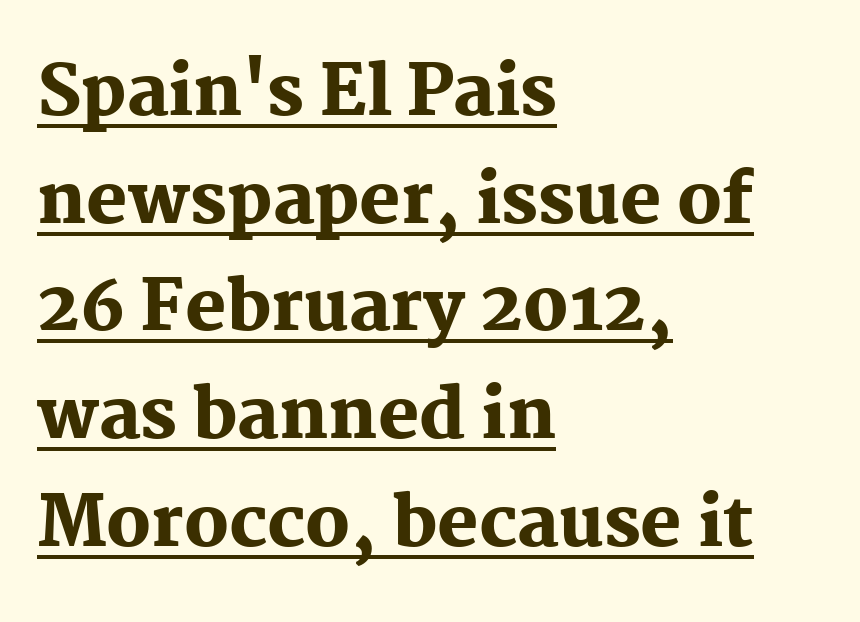
Q: Is the text bold? A: Yes.
Q: Is the text italic (slanted)? A: No, it is upright.
Q: Is the typeface a serif or a sans-serif typeface? A: Serif.
Q: Is the text underlined? A: Yes.
Q: How is the paragraph aligned? A: Left-aligned.
Q: Is the spacing between letters normal or unusually wide? A: Normal.
Q: Is the spacing between lines tight, normal or loose? A: Normal.
Q: Width (condensed, normal, or wide)? A: Normal.
Q: Stroke contrast? A: Medium.
Q: x-height? A: Medium.
Q: Monospaced? A: No.
